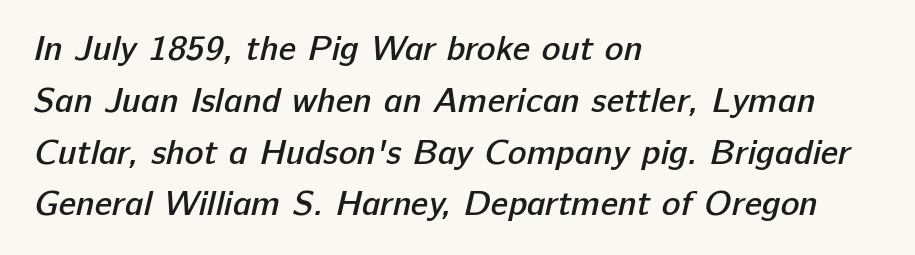
These lines are set flush left with a ragged right edge. Classification — sans serif. How are the letters spaced? Ordinarily, with no added tracking. Looks like regular typesetting: each glyph gets only the width it needs. Strokes here are thickened, but only to semibold level. The zone under the glyphs is completely vacant.
